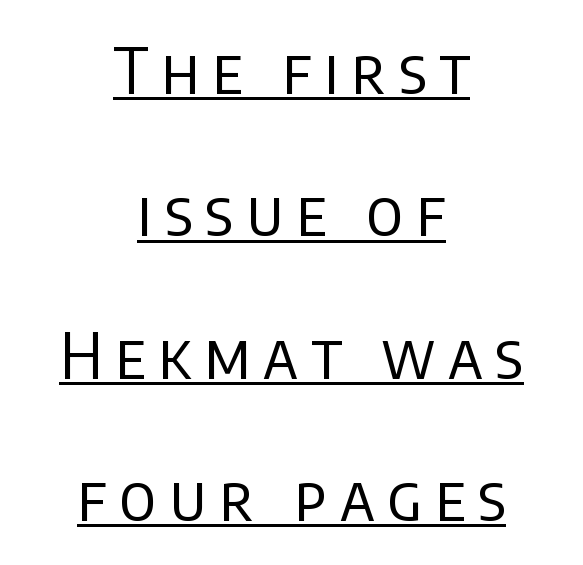
Whoever set this chose breathing room over compactness in the vertical rhythm. The font's upright variant was chosen for this text. The letters are spread apart with noticeably loose tracking. Examine the stroke ends and you'll find no serifs. Underlined type. Is this a heavy cut? Hardly; it is regular or lighter.
